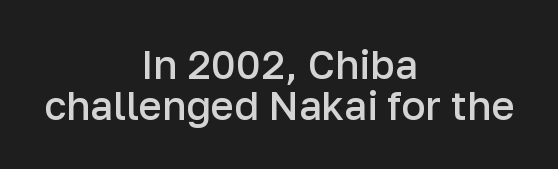
{"serif": "no", "italic": "no", "bold": "semi", "weight": "semibold", "width": "normal", "stroke_contrast": "low", "x_height": "medium", "monospaced": "no", "underline": "no", "align": "center", "line_spacing": "tight", "line_spacing_ratio": 1.03, "letter_spacing": "normal", "letter_spacing_em": 0.0, "glyph_px": 40}
